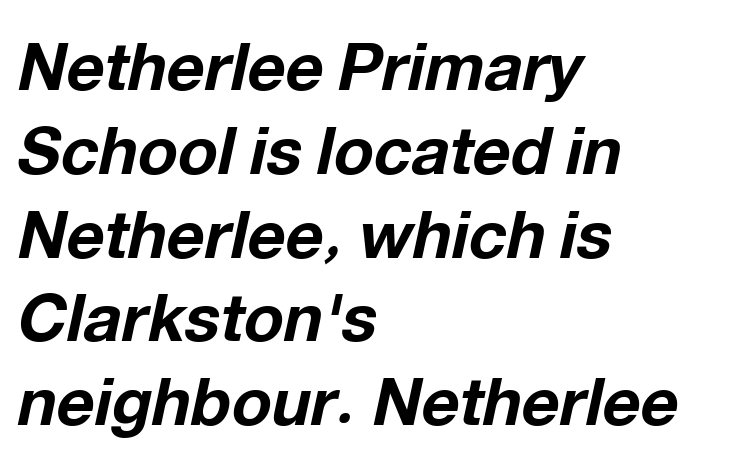
In terms of letterspacing, this is plain default setting. Does the leading feel generous? No, just average. Is the type bold? Yes — the strokes are clearly thick and heavy. Horizontally, the lines are justified to the leading edge only.
